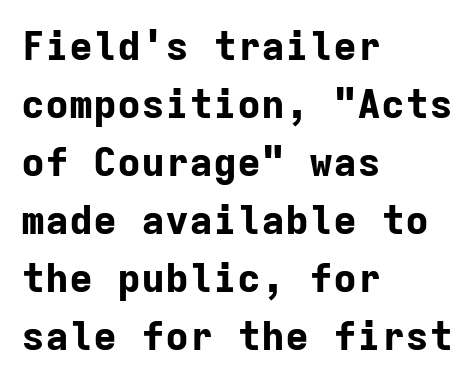
{"serif": "no", "italic": "no", "bold": "yes", "weight": "bold", "width": "normal", "stroke_contrast": "low", "x_height": "medium", "monospaced": "yes", "underline": "no", "align": "left", "line_spacing": "normal", "line_spacing_ratio": 1.45, "letter_spacing": "normal", "letter_spacing_em": 0.0, "glyph_px": 40}
